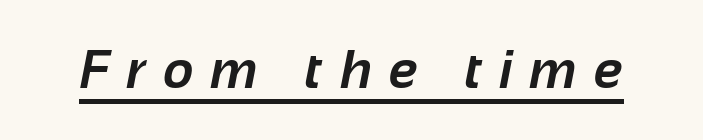
The image shows 53 px bold sans-serif type; set unusually wide letter spacing (+0.33 em), underlined; low stroke contrast and a medium x-height.
